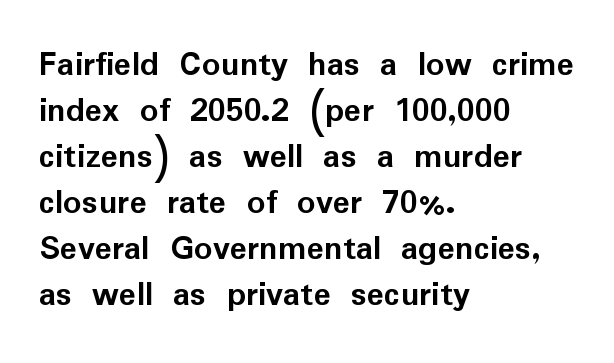
The image shows 36 px semibold sans-serif type, upright; set left-aligned, normal line spacing (1.28x), normal letter spacing, not underlined; low stroke contrast and a medium x-height.
